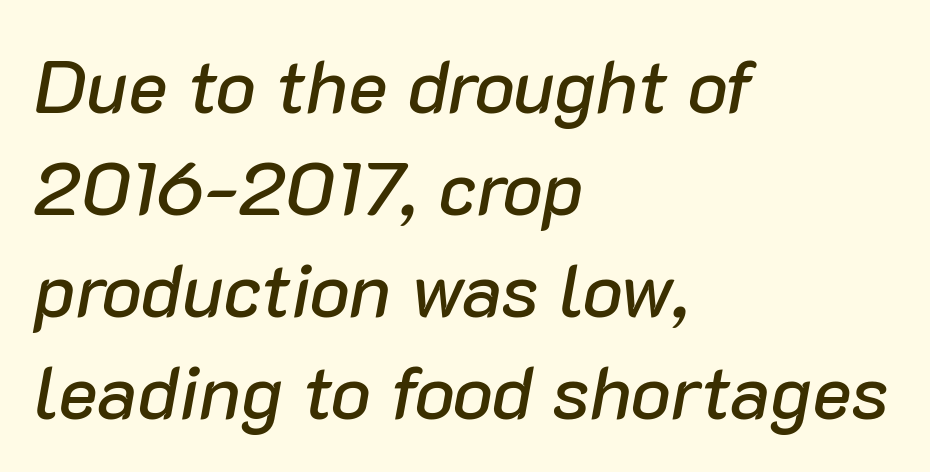
The image shows 75 px text type, italic (leaning right); set left-aligned, normal line spacing (1.36x), normal letter spacing, not underlined; low stroke contrast and a medium x-height.
